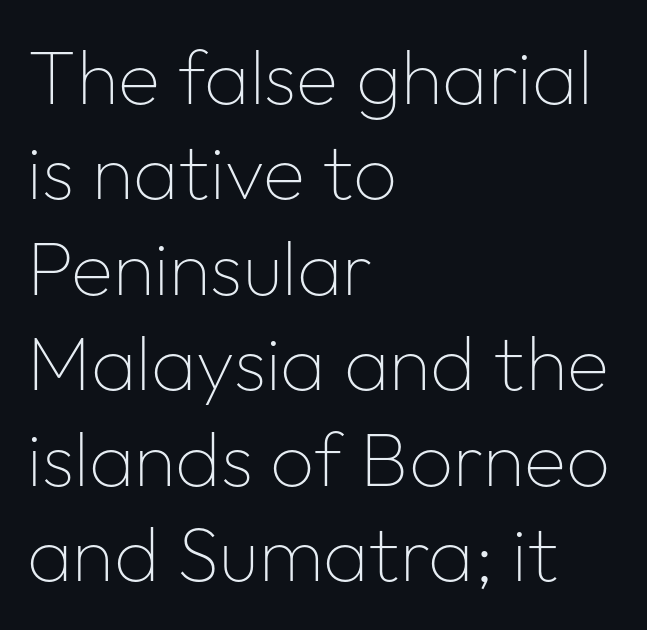
Q: Is the text bold? A: No.
Q: Is the text italic (slanted)? A: No, it is upright.
Q: Is the typeface a serif or a sans-serif typeface? A: Sans-serif.
Q: Is the text underlined? A: No.
Q: How is the paragraph aligned? A: Left-aligned.
Q: Is the spacing between letters normal or unusually wide? A: Normal.
Q: Width (condensed, normal, or wide)? A: Normal.
Q: Stroke contrast? A: Low.
Q: x-height? A: Medium.
Q: Monospaced? A: No.
